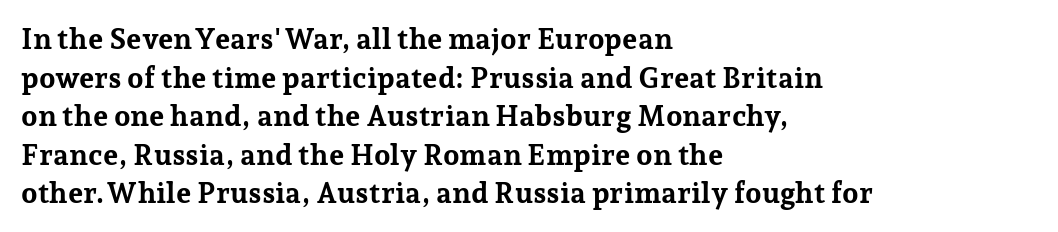
{"serif": "yes", "italic": "no", "bold": "yes", "weight": "bold", "width": "normal", "stroke_contrast": "low", "x_height": "medium", "monospaced": "no", "underline": "no", "align": "left", "line_spacing": "normal", "line_spacing_ratio": 1.33, "letter_spacing": "normal", "letter_spacing_em": 0.0, "glyph_px": 29}
